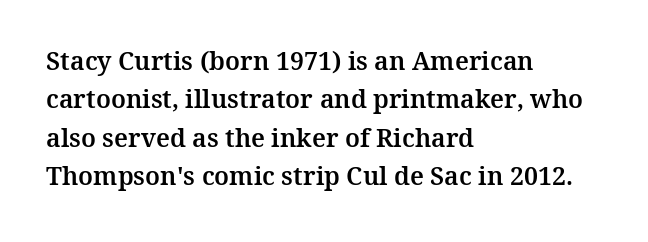
{"italic": "no", "underline": "no", "align": "left", "line_spacing": "normal", "line_spacing_ratio": 1.54, "letter_spacing": "normal", "letter_spacing_em": 0.0, "glyph_px": 25}
